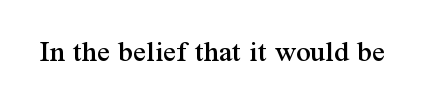
This sample has the flowing, uneven cadence of proportional lettering. Words appear dense and cohesive because spacing is normal. Tall strokes in this sample are plumb rather than angled. Any mark beneath the type? The region is blank. Typographically, this falls in the serif category.
